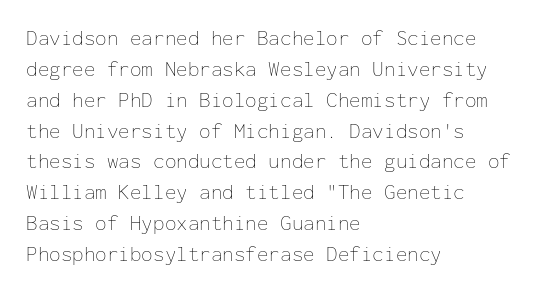
The image shows 21 px text type, upright; set left-aligned, normal line spacing (1.47x), normal letter spacing, not underlined.
